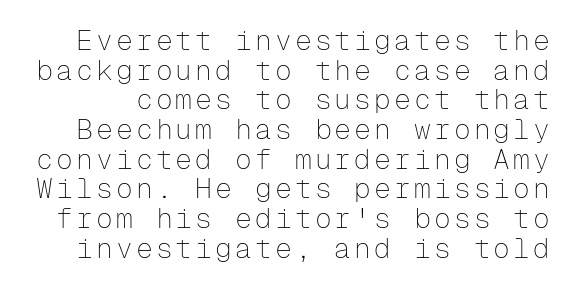
No extra ink here — the face is not bold. Clear beneath every line of the passage. Is this a fixed-width face? Yes — each glyph sits in an identical cell. The characters display no serif detailing; their extremities are plain.
